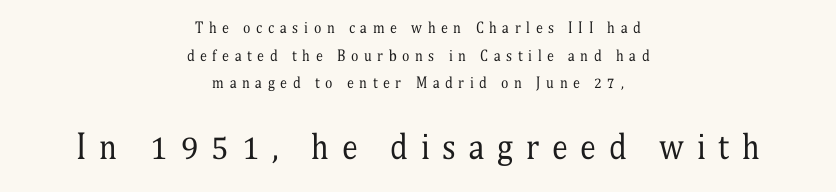
Observe the wide spacing: letters keep a clear distance from each other. Spacing verdict: proportional, widths tailored to each character. Unmarked baselines from the first word to the last. Caption: face not bold, strokes unweighted.
